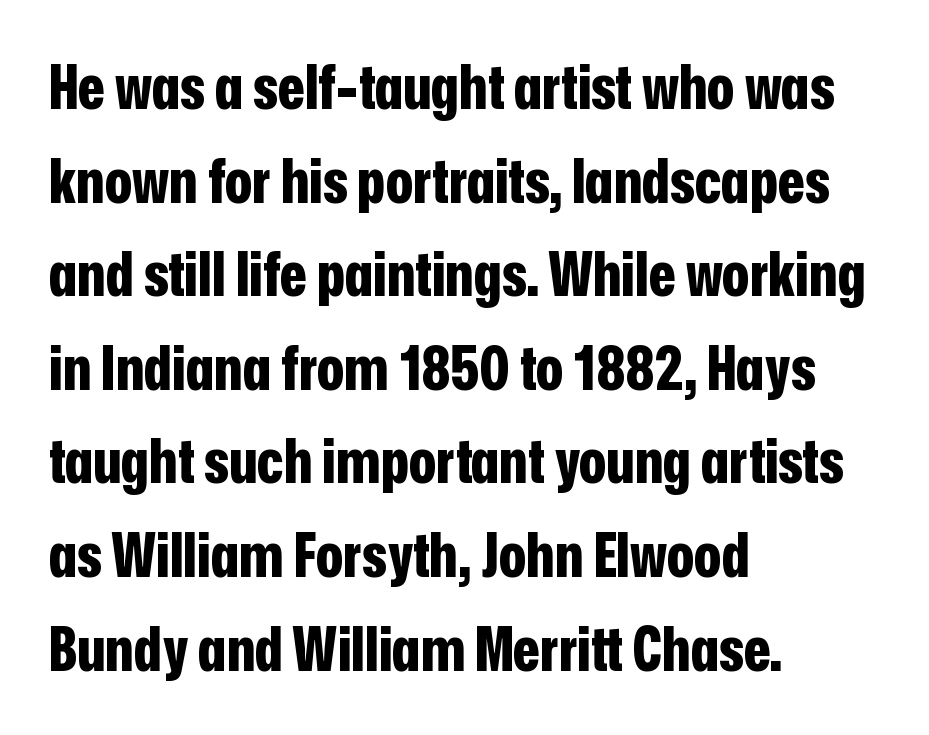
The font's upright variant was chosen for this text. These words are printed bold, with thick strokes throughout. Think of a printed novel: that variable character pitch is what you see here. Has an underline been added? It has not. Are there feet on the stems? There aren't — it's a sans. Line beginnings align vertically; line endings do not.
